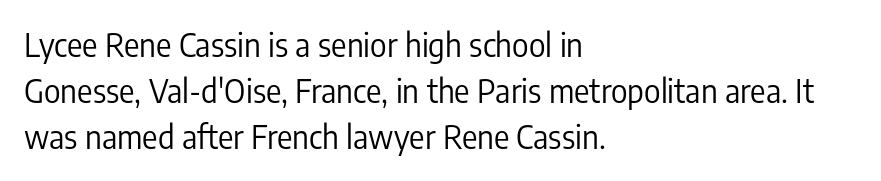
{"serif": "no", "italic": "no", "bold": "no", "weight": "regular", "width": "condensed", "stroke_contrast": "low", "x_height": "medium", "monospaced": "no", "underline": "no", "align": "left", "line_spacing": "normal", "line_spacing_ratio": 1.43, "letter_spacing": "normal", "letter_spacing_em": 0.0, "glyph_px": 32}
